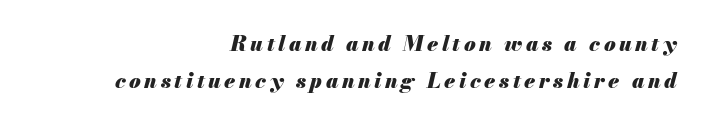
Bold? Absolutely — the strokes are thick and heavy. Honestly, there is no underline to notice here at all. Looking at the ascenders, they clearly lean. The rag falls on the left side of this text block.
